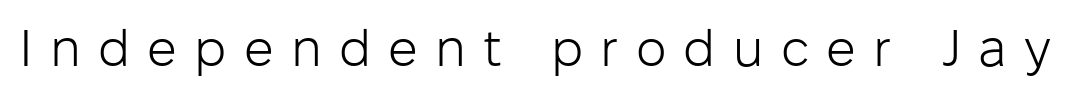
Posture: straight, roman, zero tilt. Do the characters align in a grid? No, the font is proportional. Letters rest on an invisible, unmarked baseline. Nothing heavy about these letters — not bold at all. Does the type have serifs? No, each stem ends abruptly.
